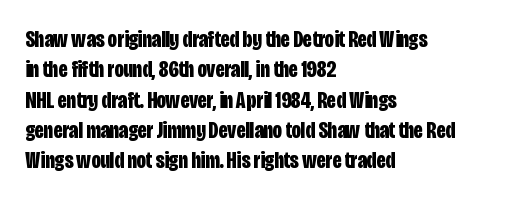
Each word holds together tightly as a unit, with standard inter-letter gaps. Typeset ragged right — the left edge is the straight one. Has an underline been added? It has not. The passage shown stacks its lines at a standard gap. A typesetter would mark this as roman, not italic. The passage shown is emphatically bold.
